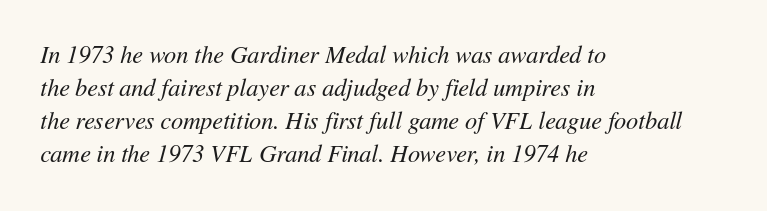
The image shows 24 px text type, italic (leaning right); set left-aligned, normal line spacing (1.37x), normal letter spacing, not underlined.
